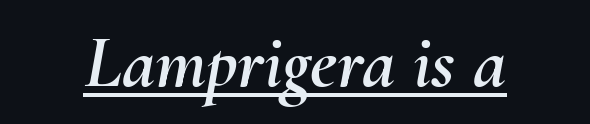
{"italic": "yes", "lean": "right", "slant_degrees": 10, "width": "normal", "stroke_contrast": "medium", "x_height": "small", "monospaced": "no", "underline": "yes", "letter_spacing": "normal", "letter_spacing_em": 0.0, "glyph_px": 75}
